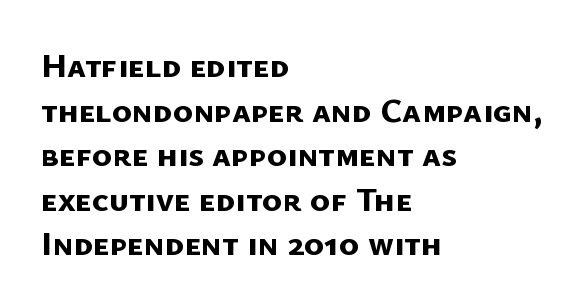
You'd pick this weight for a headline — it's a proper bold. This sample keeps an unexceptional amount of space between lines. The type is set solid horizontally, with unmodified tracking. The rag falls on the right side of this text block. You could not count columns in this text — the font is proportionally spaced.
